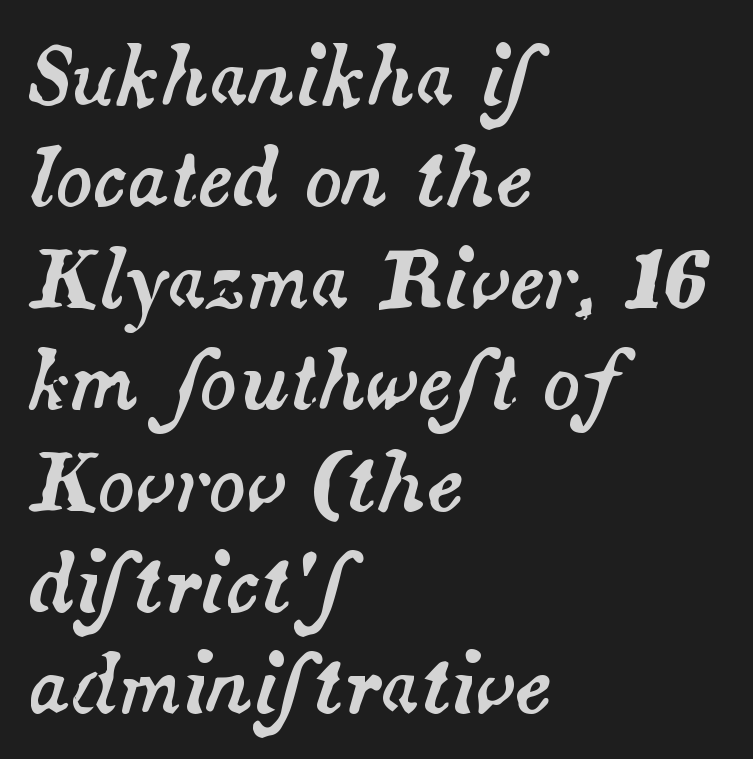
{"italic": "yes", "lean": "right", "slant_degrees": 14, "width": "normal", "stroke_contrast": "medium", "x_height": "small", "monospaced": "no", "underline": "no", "align": "left", "line_spacing": "normal", "line_spacing_ratio": 1.3, "letter_spacing": "normal", "letter_spacing_em": 0.0, "glyph_px": 78}
